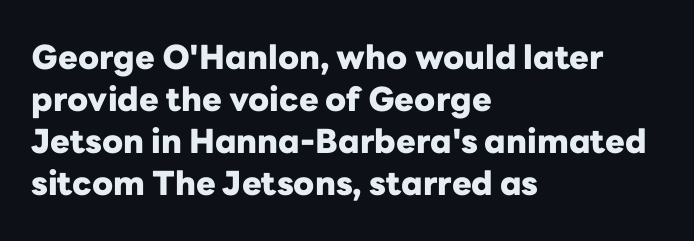
{"serif": "no", "italic": "no", "bold": "yes", "weight": "heavy", "width": "normal", "stroke_contrast": "low", "x_height": "medium", "monospaced": "no", "underline": "no", "align": "left", "line_spacing": "normal", "line_spacing_ratio": 1.27, "letter_spacing": "normal", "letter_spacing_em": 0.0, "glyph_px": 33}
